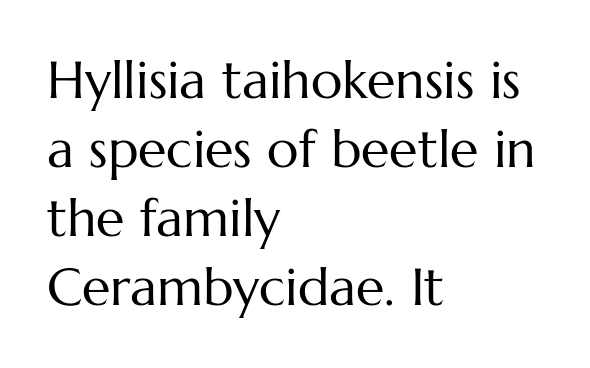
Q: Is the text bold? A: No.
Q: Is the text italic (slanted)? A: No, it is upright.
Q: Is the text underlined? A: No.
Q: How is the paragraph aligned? A: Left-aligned.
Q: Is the spacing between letters normal or unusually wide? A: Normal.
Q: Is the spacing between lines tight, normal or loose? A: Normal.
Q: Width (condensed, normal, or wide)? A: Normal.
Q: Stroke contrast? A: Medium.
Q: x-height? A: Medium.
Q: Monospaced? A: No.
